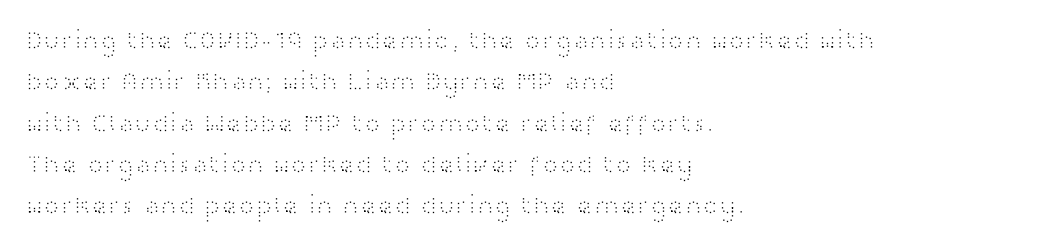
Each stroke keeps to a modest, everyday thickness or less. Whoever set this chose a conventional vertical rhythm. Caption: multi-line text, flush left, ragged right. Underlining? Definitely not there.
